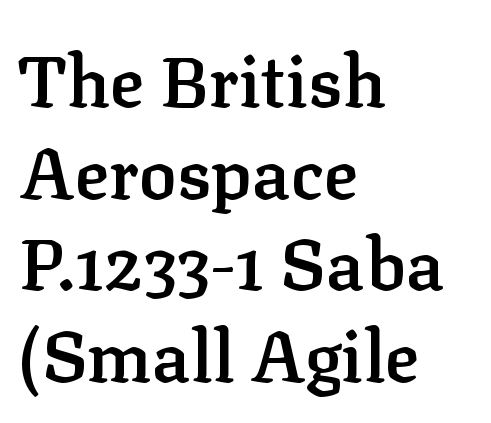
Q: Is the text bold? A: Semi-bold.
Q: Is the text italic (slanted)? A: No, it is upright.
Q: Is the typeface a serif or a sans-serif typeface? A: Serif.
Q: Is the text underlined? A: No.
Q: How is the paragraph aligned? A: Left-aligned.
Q: Is the spacing between letters normal or unusually wide? A: Normal.
Q: Is the spacing between lines tight, normal or loose? A: Normal.
Q: Width (condensed, normal, or wide)? A: Normal.
Q: Stroke contrast? A: Low.
Q: x-height? A: Medium.
Q: Monospaced? A: No.
